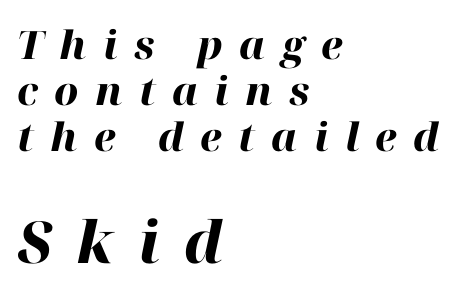
{"italic": "yes", "lean": "right", "slant_degrees": 12, "bold": "yes", "weight": "heavy", "width": "normal", "stroke_contrast": "high", "x_height": "medium", "monospaced": "no", "underline": "no", "align": "left", "line_spacing_ratio": 1.18, "letter_spacing": "wide", "letter_spacing_em": 0.42, "larger_block": "second", "size_ratio": 1.49, "glyph_px": 58}
